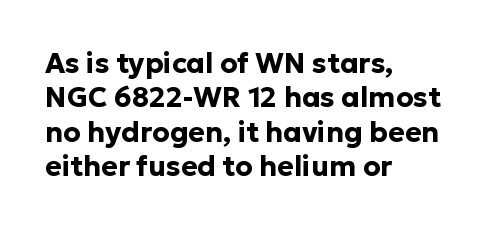
Look at the stroke-to-counter ratio: heavy, a bold. One-word summary of the alignment: left. Is the letter spacing exaggerated? No — it looks like the ordinary default. Look at the bottom of the vertical strokes: they stop flat, with no serifs.
